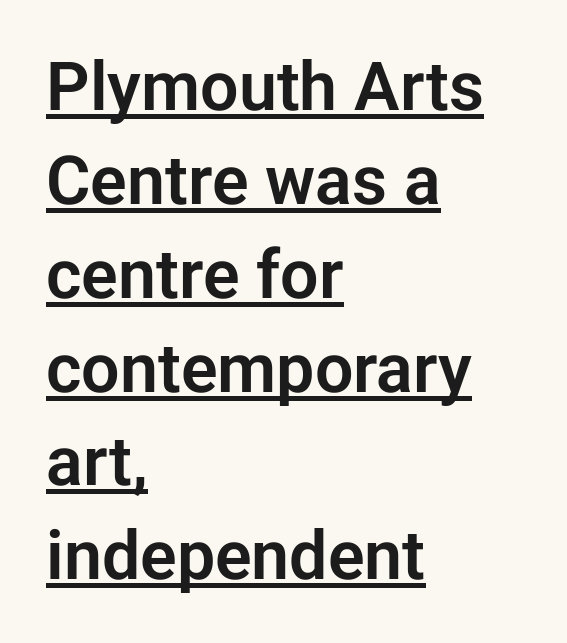
The image shows 68 px sans-serif type, upright; set left-aligned, normal line spacing (1.38x), normal letter spacing, underlined; low stroke contrast and a medium x-height.
